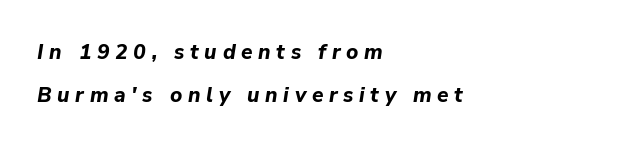
The image shows 21 px bold type, italic (leaning right); set left-aligned, loose line spacing (2.07x), unusually wide letter spacing (+0.27 em), not underlined.
